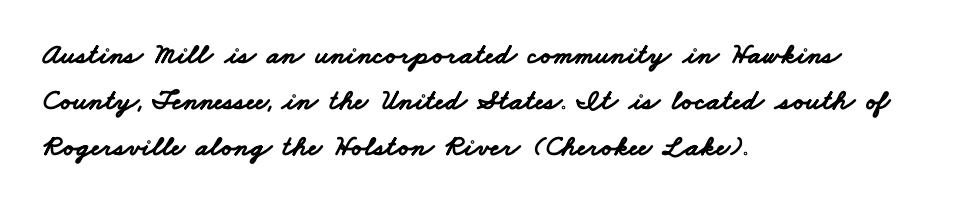
A classic flush-left, rag-right setting is used for this passage. Check the space under the baseline: it is left empty. Successive baselines arrive at the customary interval. Every letter is thick-stroked: bold, no question. The face used here is proportionally spaced, like ordinary book or web type. The passage shown has conventional tracking throughout.
